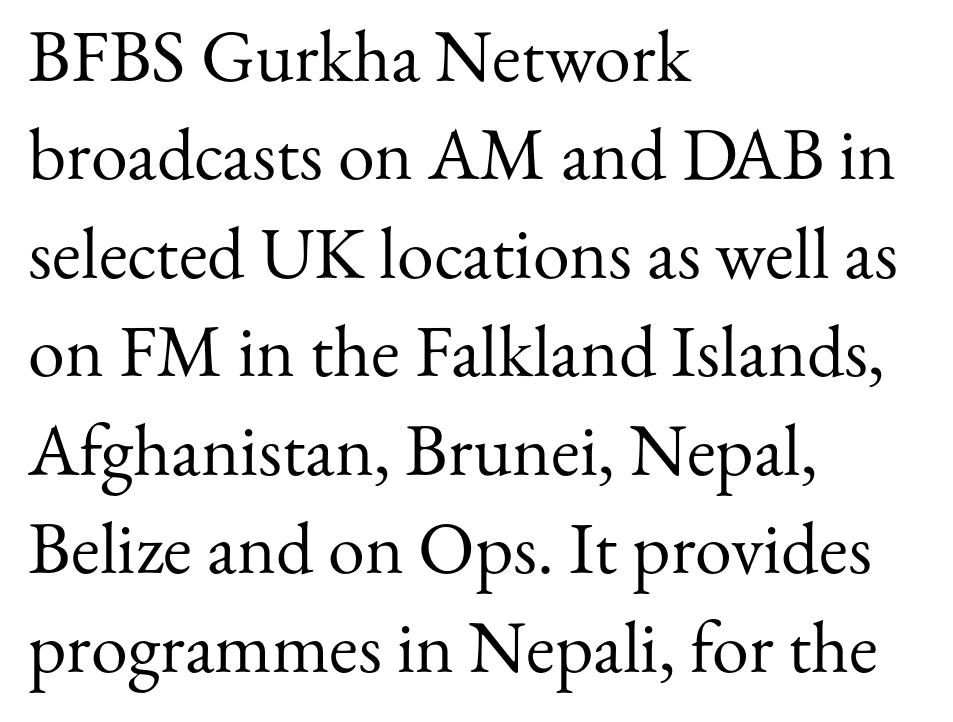
The image shows 74 px regular-weight serif type, upright; set left-aligned, normal line spacing (1.33x), normal letter spacing, not underlined; medium stroke contrast and a small x-height.
